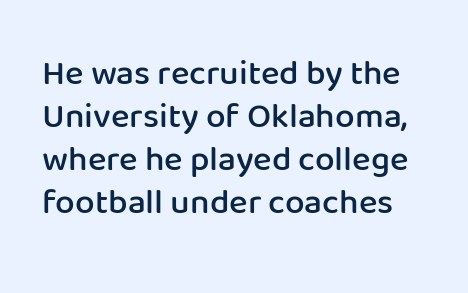
Q: Is the text bold? A: Semi-bold.
Q: Is the text italic (slanted)? A: No, it is upright.
Q: Is the typeface a serif or a sans-serif typeface? A: Sans-serif.
Q: Is the text underlined? A: No.
Q: Is the spacing between letters normal or unusually wide? A: Normal.
Q: Width (condensed, normal, or wide)? A: Normal.
Q: Stroke contrast? A: Low.
Q: x-height? A: Medium.
Q: Monospaced? A: No.
